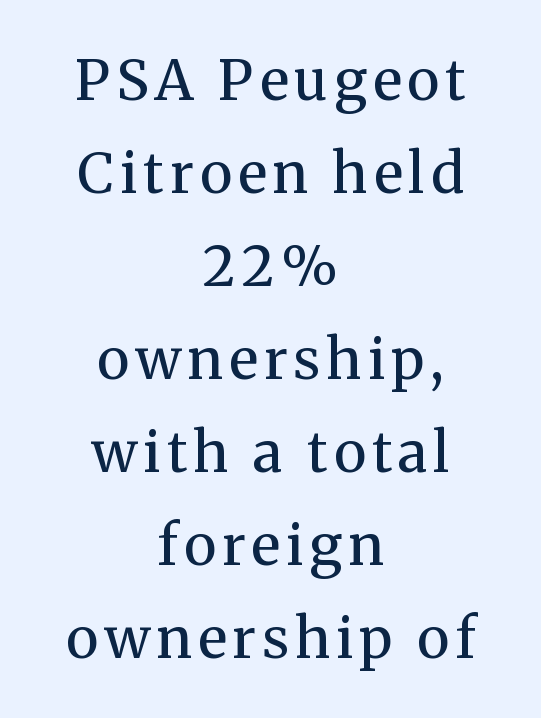
{"serif": "yes", "italic": "no", "bold": "no", "weight": "regular", "width": "normal", "stroke_contrast": "medium", "x_height": "medium", "monospaced": "no", "underline": "no", "align": "center", "line_spacing": "normal", "line_spacing_ratio": 1.66, "glyph_px": 56}
